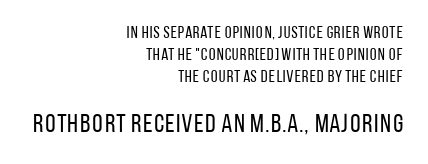
{"italic": "no", "bold": "no", "underline": "no", "align": "right", "line_spacing": "normal", "line_spacing_ratio": 1.29, "letter_spacing": "normal", "letter_spacing_em": 0.0, "larger_block": "second", "size_ratio": 1.53, "glyph_px": 26}
